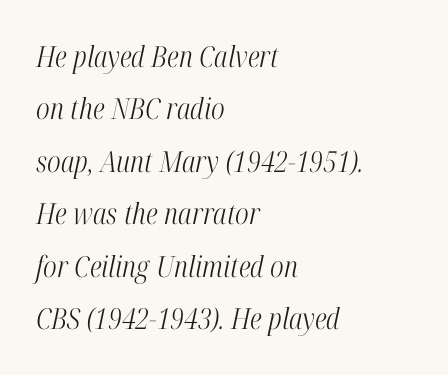
Q: Is the text bold? A: No.
Q: Is the text italic (slanted)? A: Yes, it leans right by about 12 degrees.
Q: Is the typeface a serif or a sans-serif typeface? A: Serif.
Q: Is the text underlined? A: No.
Q: How is the paragraph aligned? A: Left-aligned.
Q: Is the spacing between letters normal or unusually wide? A: Normal.
Q: Width (condensed, normal, or wide)? A: Condensed.
Q: Stroke contrast? A: High.
Q: x-height? A: Medium.
Q: Monospaced? A: No.
